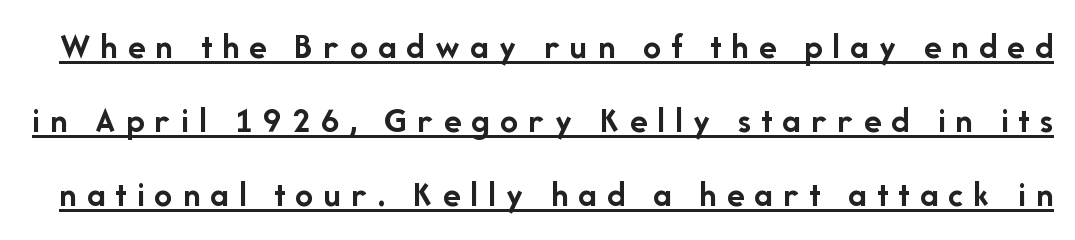
The image shows 36 px semibold sans-serif type, upright; set loose line spacing (2.05x), unusually wide letter spacing (+0.28 em), underlined; low stroke contrast and a medium x-height.
